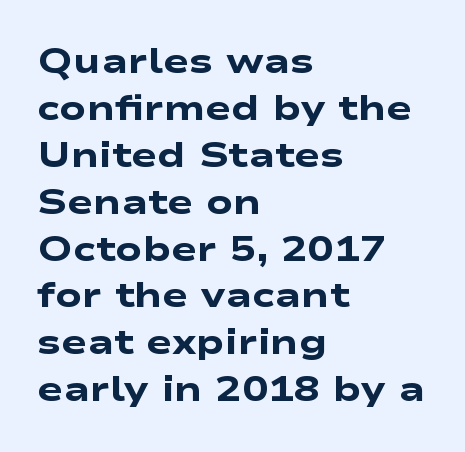
The image shows 35 px heavy, wide sans-serif type; set left-aligned, normal line spacing (1.34x), normal letter spacing, not underlined; low stroke contrast and a medium x-height.
